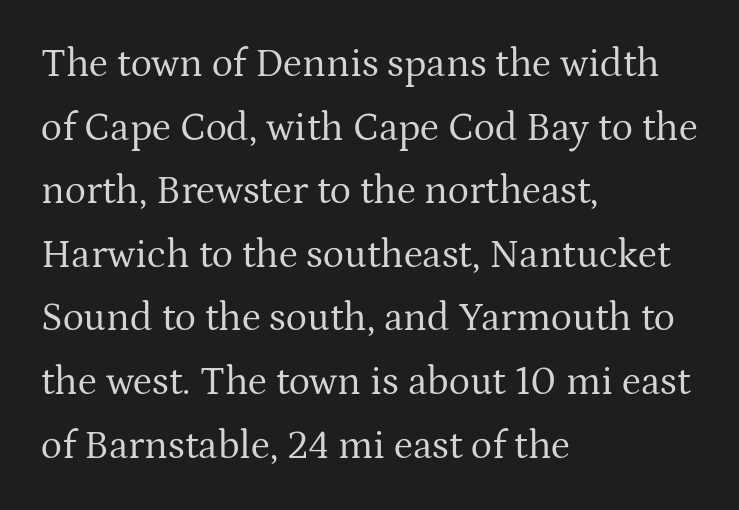
The image shows 40 px regular-weight serif type, upright; set left-aligned, normal line spacing (1.59x), normal letter spacing, not underlined; medium stroke contrast and a medium x-height.
